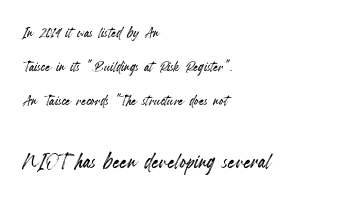
The image shows 28 px condensed type; set left-aligned, line spacing 1.79x, normal letter spacing, not underlined; the second (bottom) block is 1.47x larger; a small x-height.
